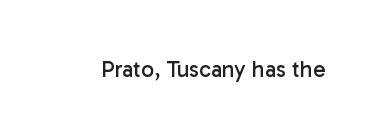
Q: Is the text bold? A: No.
Q: Is the text italic (slanted)? A: No, it is upright.
Q: Is the text underlined? A: No.
Q: Is the spacing between letters normal or unusually wide? A: Normal.
